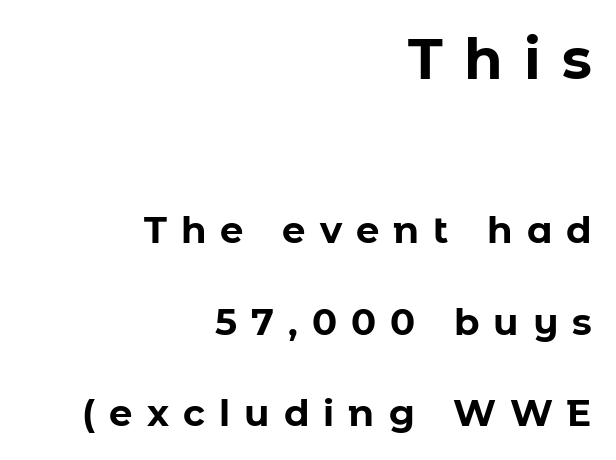
The image shows 56 px bold sans-serif type, upright; set right-aligned, loose line spacing (2.47x), unusually wide letter spacing (+0.38 em), not underlined; the first (top) block is 1.51x larger; low stroke contrast and a medium x-height.
